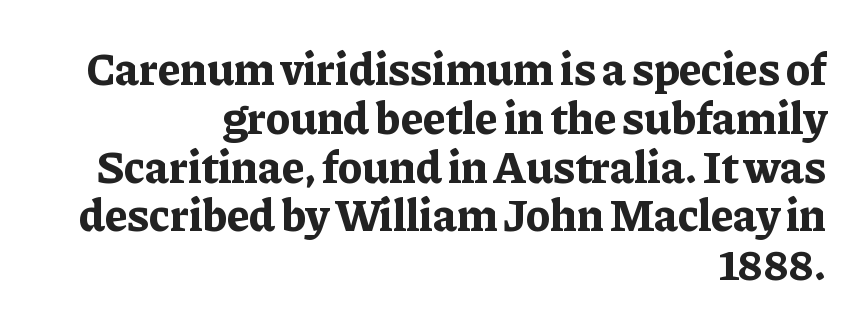
{"serif": "yes", "italic": "no", "bold": "yes", "weight": "bold", "width": "normal", "stroke_contrast": "low", "x_height": "medium", "monospaced": "no", "underline": "no", "align": "right", "line_spacing": "tight", "line_spacing_ratio": 1.06, "letter_spacing": "normal", "letter_spacing_em": 0.0, "glyph_px": 46}
